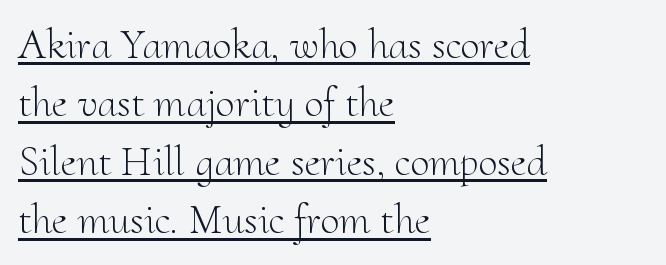
{"serif": "yes", "italic": "no", "bold": "no", "weight": "light", "width": "normal", "stroke_contrast": "medium", "x_height": "small", "monospaced": "no", "underline": "yes", "align": "left", "line_spacing": "normal", "line_spacing_ratio": 1.36, "letter_spacing": "normal", "letter_spacing_em": 0.0, "glyph_px": 43}
